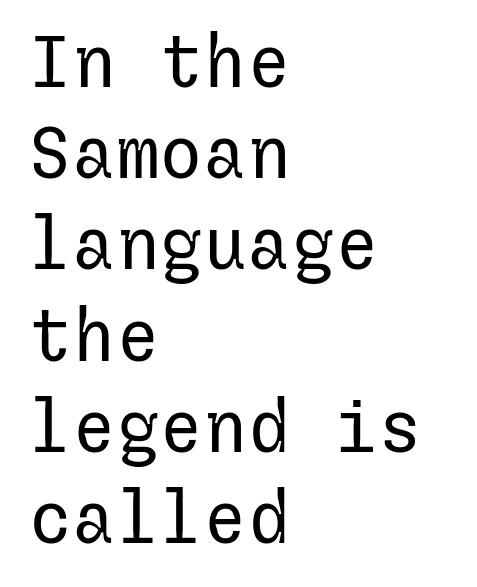
{"serif": "no", "italic": "no", "bold": "no", "weight": "regular", "width": "normal", "stroke_contrast": "low", "x_height": "medium", "underline": "no", "align": "left", "line_spacing": "normal", "line_spacing_ratio": 1.25, "letter_spacing": "normal", "letter_spacing_em": 0.0, "glyph_px": 73}
